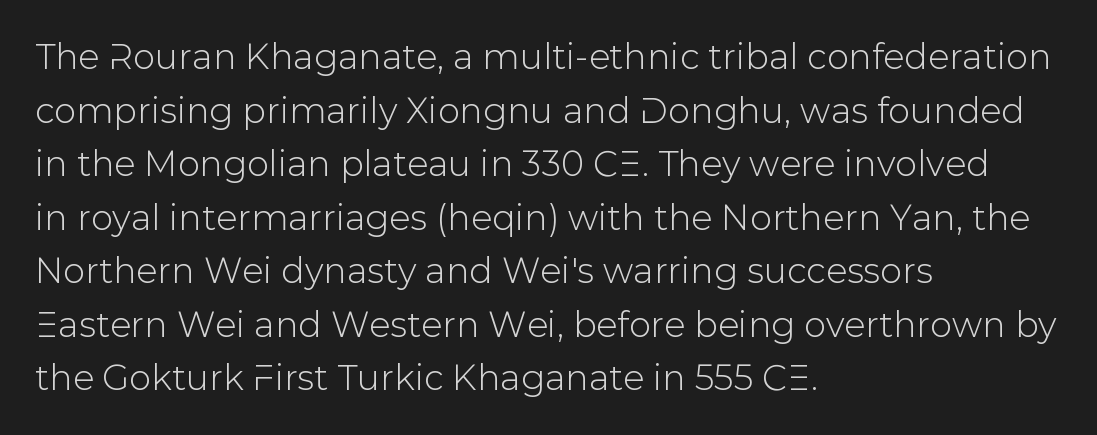
The image shows 35 px sans-serif type, upright; set left-aligned, normal line spacing (1.53x), normal letter spacing, not underlined; low stroke contrast and a medium x-height.
